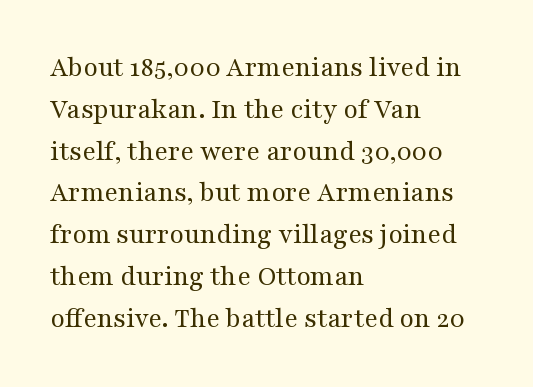
The image shows 29 px regular-weight, wide serif type, upright; set left-aligned, normal line spacing (1.44x), normal letter spacing, not underlined; medium stroke contrast and a medium x-height.
